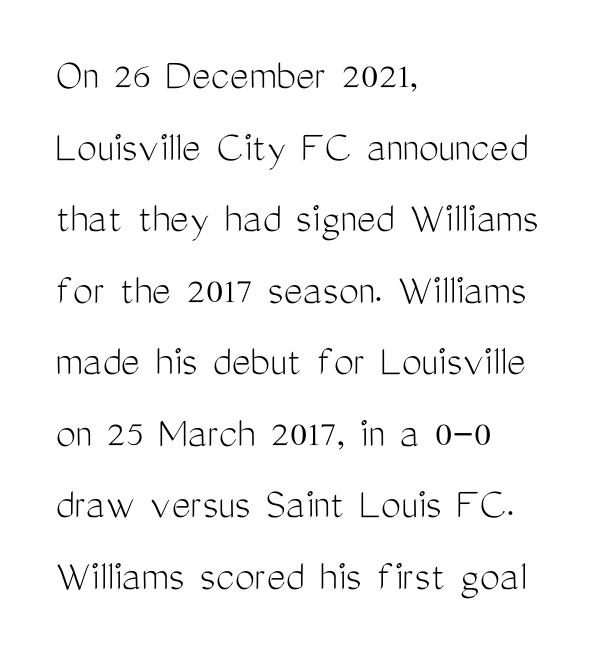
Bold? No — there's no thickening of the strokes. Characters remain perfectly vertical along every line. Here the glyphs are tracked normally, forming tight word shapes. Beneath every word, the page is bare. One glance says typical: line gaps are just what's usual.
